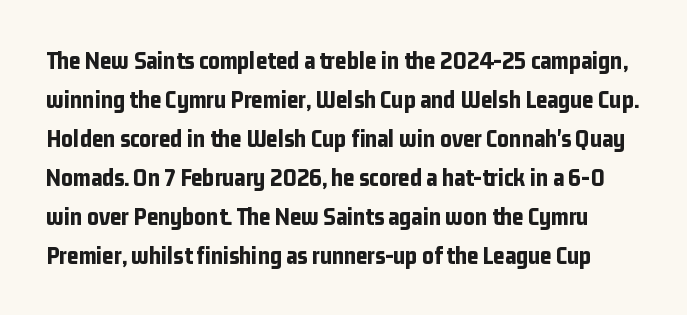
The image shows 25 px bold type, upright; set normal line spacing (1.56x), normal letter spacing, not underlined.
